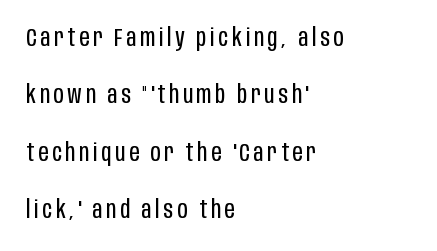
Baseline-to-baseline distance is far greater than the letter height. Descender tails drop into unmarked territory. The rag falls on the right side of this text block. Stems and bowls with no extra thickness — not bold. Posture: vertical.
